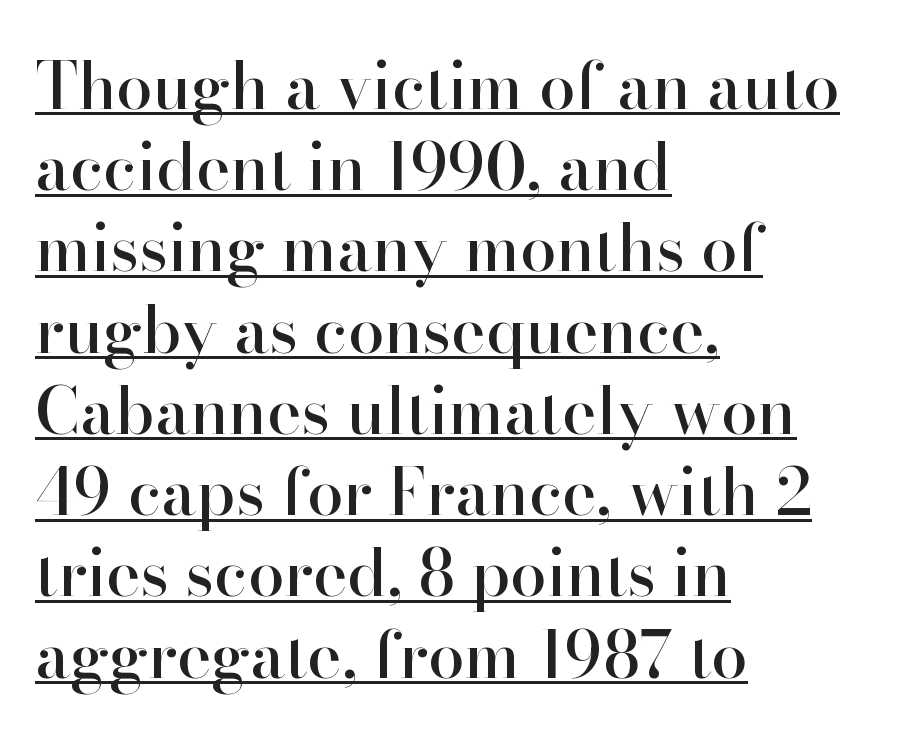
{"serif": "yes", "italic": "no", "width": "normal", "stroke_contrast": "high", "x_height": "small", "monospaced": "no", "underline": "yes", "align": "left", "line_spacing": "normal", "line_spacing_ratio": 1.25, "letter_spacing": "normal", "letter_spacing_em": 0.0, "glyph_px": 65}
